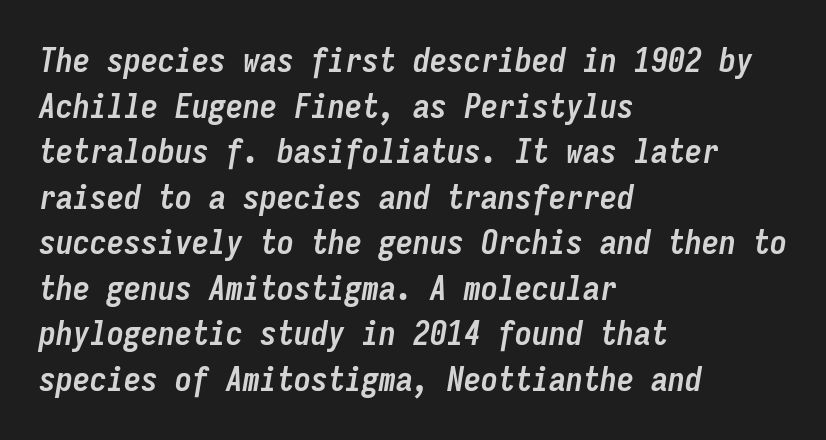
Q: Is the text bold? A: Yes.
Q: Is the text italic (slanted)? A: Yes, it leans right by about 9 degrees.
Q: Is the text underlined? A: No.
Q: How is the paragraph aligned? A: Left-aligned.
Q: Is the spacing between letters normal or unusually wide? A: Normal.
Q: Is the spacing between lines tight, normal or loose? A: Normal.
Q: Width (condensed, normal, or wide)? A: Condensed.
Q: Stroke contrast? A: Low.
Q: x-height? A: Medium.
Q: Monospaced? A: Yes.
